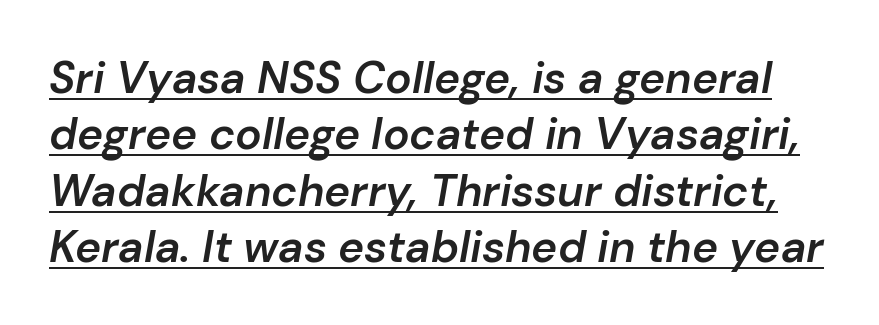
Q: Is the text bold? A: Semi-bold.
Q: Is the text italic (slanted)? A: Yes, it leans right by about 10 degrees.
Q: Is the text underlined? A: Yes.
Q: Is the spacing between letters normal or unusually wide? A: Normal.
Q: Is the spacing between lines tight, normal or loose? A: Normal.
Q: Width (condensed, normal, or wide)? A: Normal.
Q: Stroke contrast? A: Low.
Q: x-height? A: Medium.
Q: Monospaced? A: No.
